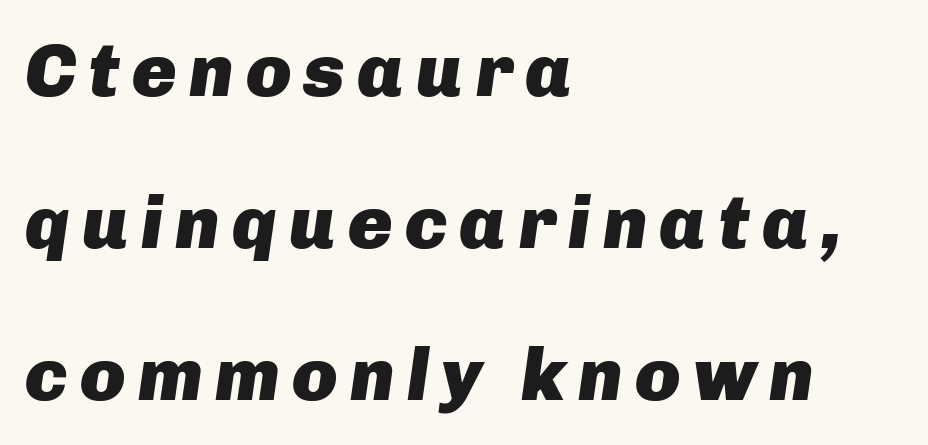
{"italic": "yes", "lean": "right", "slant_degrees": 8, "bold": "yes", "weight": "heavy", "width": "normal", "stroke_contrast": "low", "x_height": "medium", "monospaced": "no", "underline": "no", "align": "left", "line_spacing": "loose", "line_spacing_ratio": 2.03, "glyph_px": 75}
